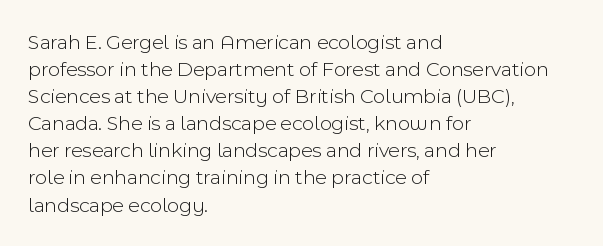
Q: Is the text bold? A: No.
Q: Is the text italic (slanted)? A: No, it is upright.
Q: Is the text underlined? A: No.
Q: How is the paragraph aligned? A: Left-aligned.
Q: Is the spacing between letters normal or unusually wide? A: Normal.
Q: Is the spacing between lines tight, normal or loose? A: Normal.
